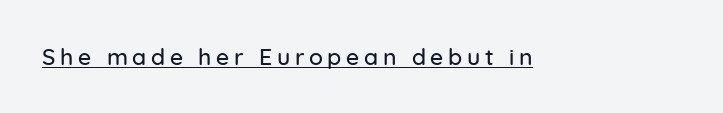
The face used here is rendered with a markedly widened letterfit. What decoration does the sample have? An underline. Italic? Not at all — the glyphs are vertical.
